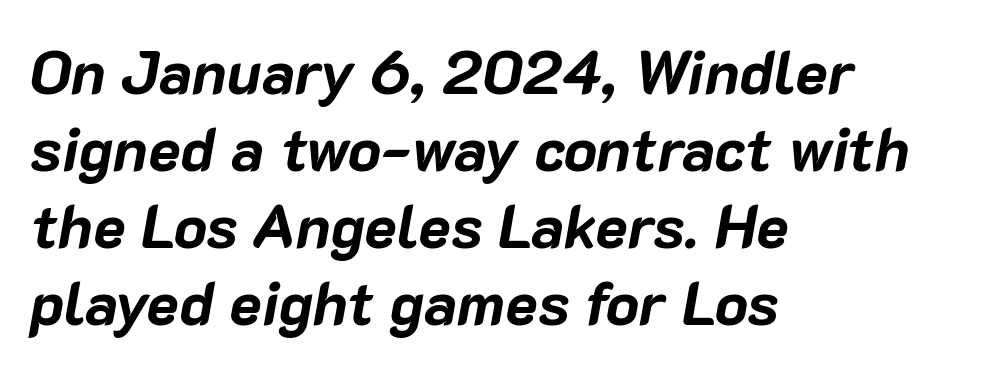
The image shows 61 px bold type, italic (leaning right); set left-aligned, normal line spacing (1.26x), normal letter spacing, not underlined; low stroke contrast and a medium x-height.
